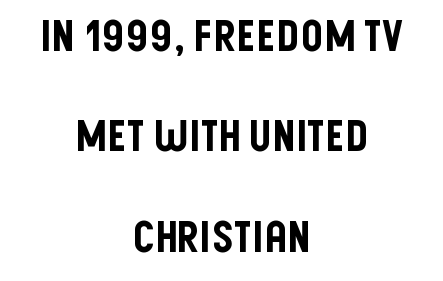
Q: Is the text italic (slanted)? A: No, it is upright.
Q: Is the typeface a serif or a sans-serif typeface? A: Sans-serif.
Q: Is the text underlined? A: No.
Q: How is the paragraph aligned? A: Centered.
Q: Is the spacing between letters normal or unusually wide? A: Normal.
Q: Is the spacing between lines tight, normal or loose? A: Loose.
Q: Width (condensed, normal, or wide)? A: Condensed.
Q: Stroke contrast? A: Low.
Q: x-height? A: Large.
Q: Monospaced? A: No.
